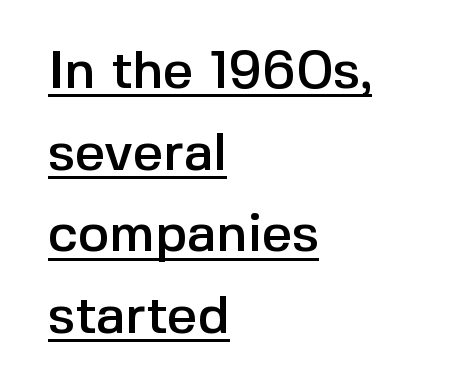
{"serif": "no", "italic": "no", "width": "normal", "x_height": "medium", "monospaced": "no", "underline": "yes", "align": "left", "line_spacing": "normal", "line_spacing_ratio": 1.54, "letter_spacing": "normal", "letter_spacing_em": 0.0, "glyph_px": 53}
